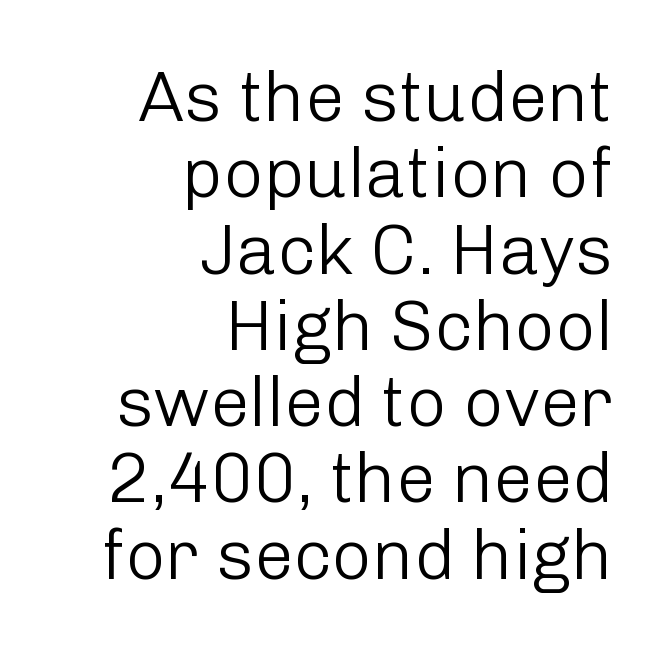
The image shows 70 px light sans-serif type, upright; set right-aligned, tight line spacing (1.09x), normal letter spacing, not underlined; low stroke contrast and a medium x-height.
